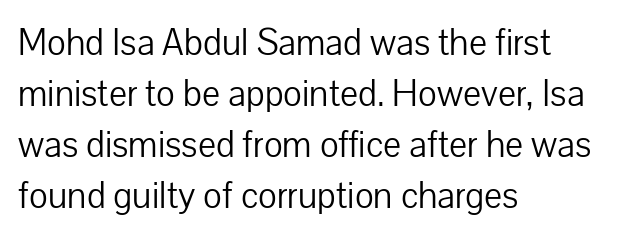
The image shows 38 px light sans-serif type, upright; set left-aligned, normal line spacing (1.34x), normal letter spacing, not underlined; low stroke contrast and a medium x-height.
